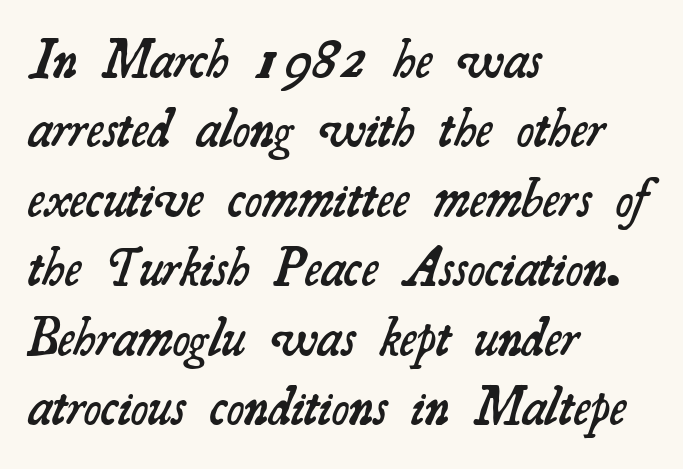
A serif font was chosen for this passage. The face used here is proportionally spaced, like ordinary book or web type. Horizontal bands of white between lines are of average thickness. Look at the stroke-to-counter ratio: somewhat heavy, a semibold. Each row of text sits above clean, open space. Teacher's note: observe the even left margin — that is flush-left alignment.
